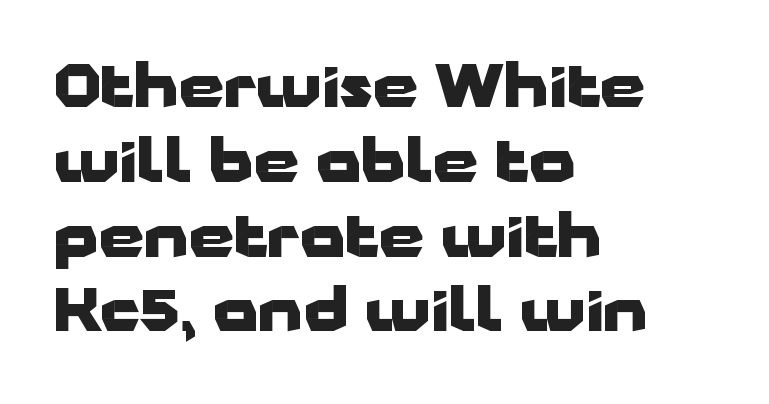
The image shows 58 px heavy, wide sans-serif type, upright; set left-aligned, normal line spacing (1.29x), normal letter spacing, not underlined; low stroke contrast and a medium x-height.
